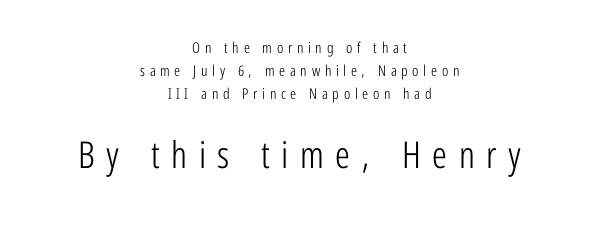
Q: Is the text bold? A: No.
Q: Is the text italic (slanted)? A: No, it is upright.
Q: Is the typeface a serif or a sans-serif typeface? A: Sans-serif.
Q: Is the text underlined? A: No.
Q: How is the paragraph aligned? A: Centered.
Q: Is the spacing between letters normal or unusually wide? A: Unusually wide.
Q: Is the spacing between lines tight, normal or loose? A: Normal.
Q: Which block of text is set in a larger size, the first (top) or the second (bottom)? A: The second (bottom) one.
Q: Width (condensed, normal, or wide)? A: Condensed.
Q: Stroke contrast? A: Low.
Q: x-height? A: Medium.
Q: Monospaced? A: No.
